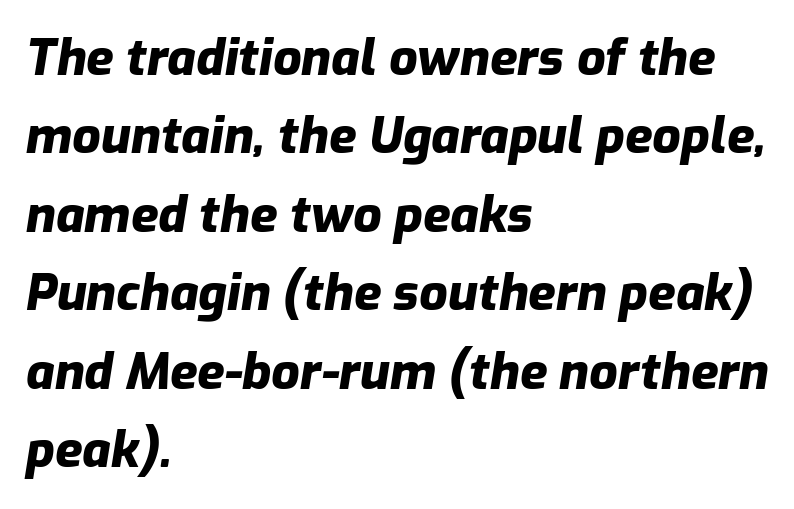
Q: Is the text bold? A: Yes.
Q: Is the text italic (slanted)? A: Yes, it leans right by about 9 degrees.
Q: Is the text underlined? A: No.
Q: How is the paragraph aligned? A: Left-aligned.
Q: Is the spacing between letters normal or unusually wide? A: Normal.
Q: Is the spacing between lines tight, normal or loose? A: Normal.
Q: Width (condensed, normal, or wide)? A: Normal.
Q: Stroke contrast? A: Low.
Q: x-height? A: Medium.
Q: Monospaced? A: No.
